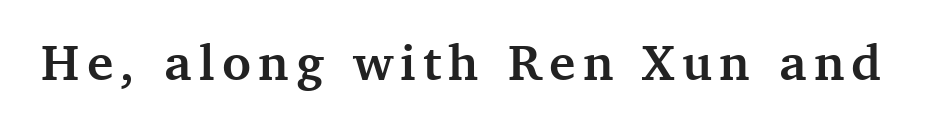
The image shows 50 px semibold serif type, upright; set not underlined; medium stroke contrast and a medium x-height.
